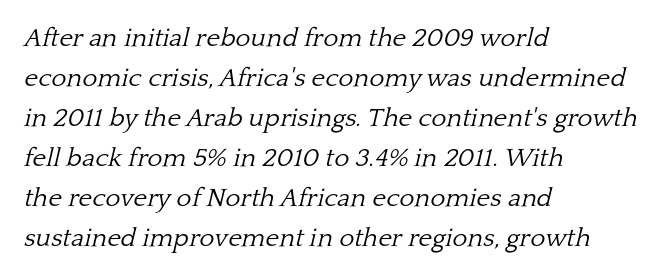
Q: Is the text bold? A: No.
Q: Is the text italic (slanted)? A: Yes, it leans right by about 13 degrees.
Q: Is the text underlined? A: No.
Q: How is the paragraph aligned? A: Left-aligned.
Q: Is the spacing between letters normal or unusually wide? A: Normal.
Q: Is the spacing between lines tight, normal or loose? A: Normal.
